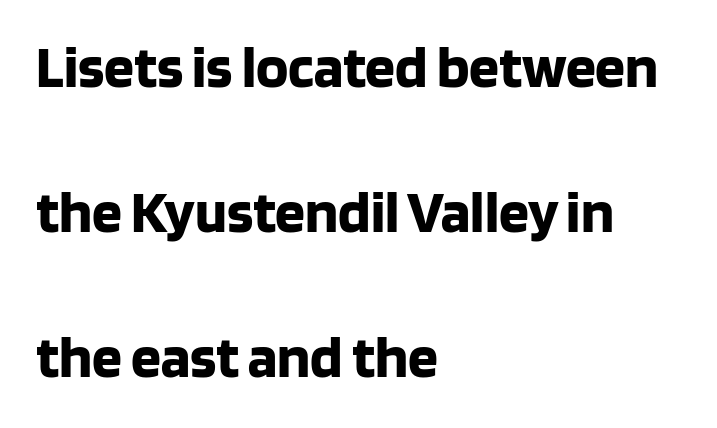
The rendering uses natural spacing where letterforms have individual widths. The space beneath each line is pristine and unruled. Classification — sans serif. Reading down the block, your eye returns to a fixed left position each line. The lettering holds an erect, upright posture throughout.
